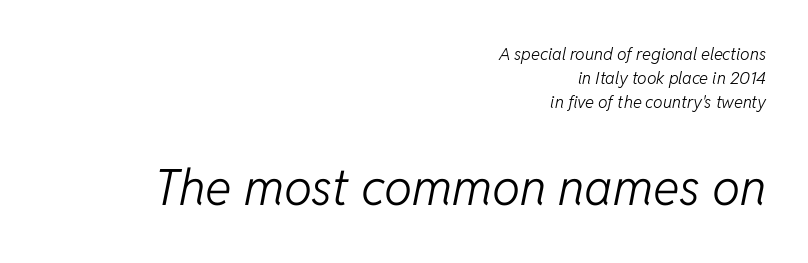
Nothing unusual about the tracking: characters are spaced as the font intends. In this sample the second text group is rendered at the bigger scale. Horizontal alignment here is rightward, an uncommon choice for prose. Here the designer chose a conventional face with non-uniform glyph widths.
